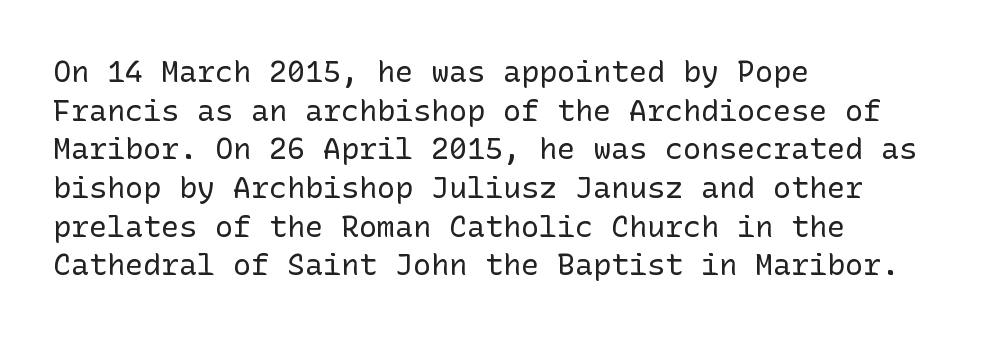
{"serif": "no", "italic": "no", "bold": "no", "weight": "regular", "width": "normal", "stroke_contrast": "low", "x_height": "medium", "underline": "no", "align": "left", "line_spacing": "normal", "line_spacing_ratio": 1.29, "letter_spacing": "normal", "letter_spacing_em": 0.0, "glyph_px": 30}
